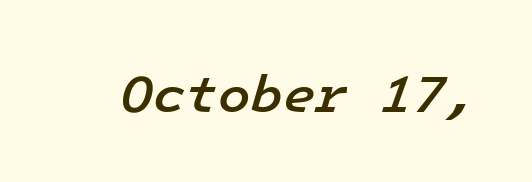
{"italic": "yes", "lean": "right", "slant_degrees": 16, "bold": "semi", "weight": "semibold", "width": "normal", "stroke_contrast": "low", "x_height": "medium", "monospaced": "yes", "underline": "no", "letter_spacing": "normal", "letter_spacing_em": 0.0, "glyph_px": 53}
